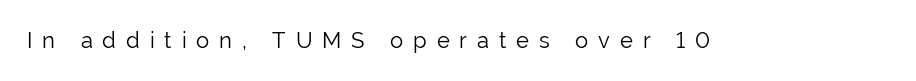
Each word looks stretched out because of the extra space between its letters. The letters stand upright; this is a roman face. Compared with a typical body face, this is equally light or lighter still. Glance below the letters and you will spot only blank space.
